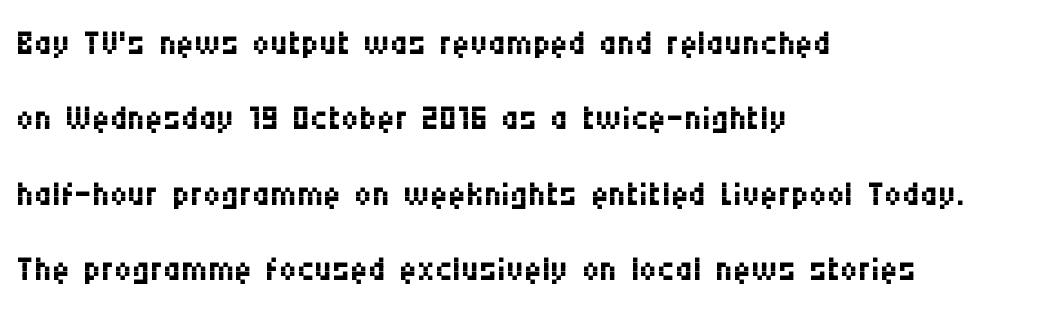
The image shows 49 px regular-weight, condensed sans-serif type, upright; set left-aligned, normal line spacing (1.54x), normal letter spacing, not underlined; medium stroke contrast and a large x-height.
